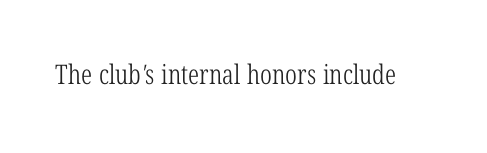
{"bold": "no", "underline": "no", "letter_spacing": "normal", "letter_spacing_em": 0.0, "glyph_px": 27}
